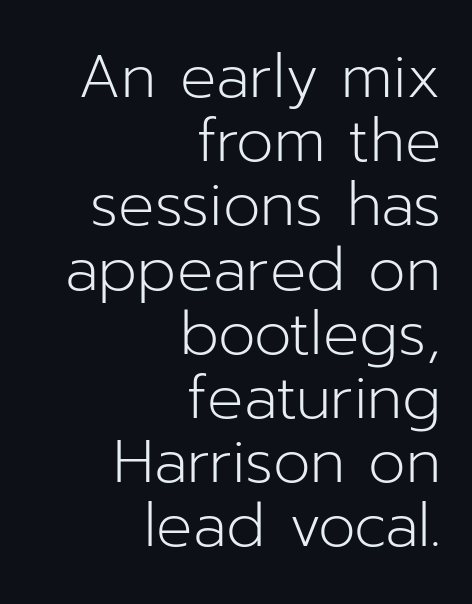
Do the characters align in a grid? No, the font is proportional. The string is rendered with underlining switched off. The vertical gap from one line to the next is small. Glyph-to-glyph distance matches everyday printed text. Nope, no serifs anywhere on these letters. Does the lettering tilt? It doesn't — this is upright.
